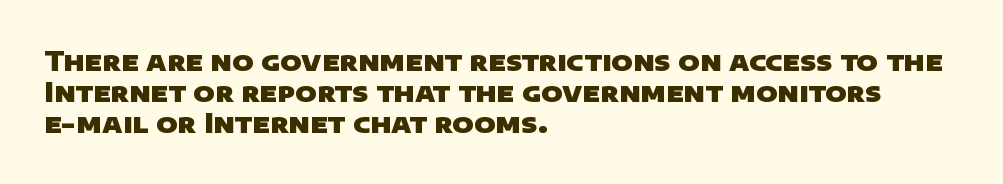
Q: Is the text bold? A: Yes.
Q: Is the text underlined? A: No.
Q: How is the paragraph aligned? A: Left-aligned.
Q: Is the spacing between letters normal or unusually wide? A: Normal.
